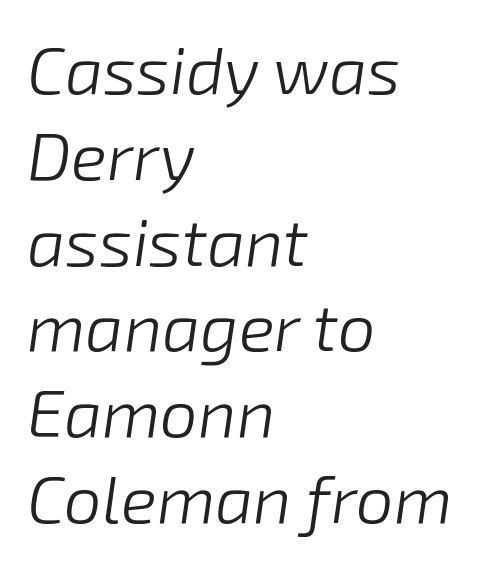
Think of a printed novel: that variable character pitch is what you see here. Is the letter spacing exaggerated? No — it looks like the ordinary default. Left-aligned paragraph, ragged on the right. Rule under the text: the space is simply empty. The block of text has a typical density, with ordinary space between rows. Weight class: somewhere from thin through regular.
